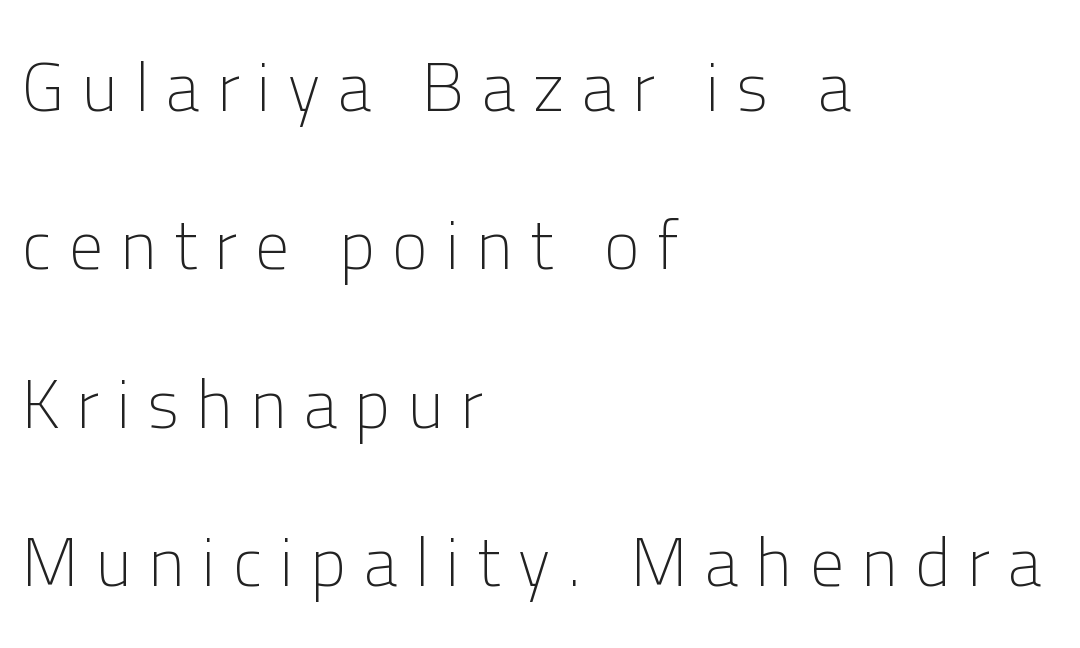
The image shows 68 px light sans-serif type, upright; set left-aligned, loose line spacing (2.33x), unusually wide letter spacing (+0.26 em), not underlined; low stroke contrast and a medium x-height.
